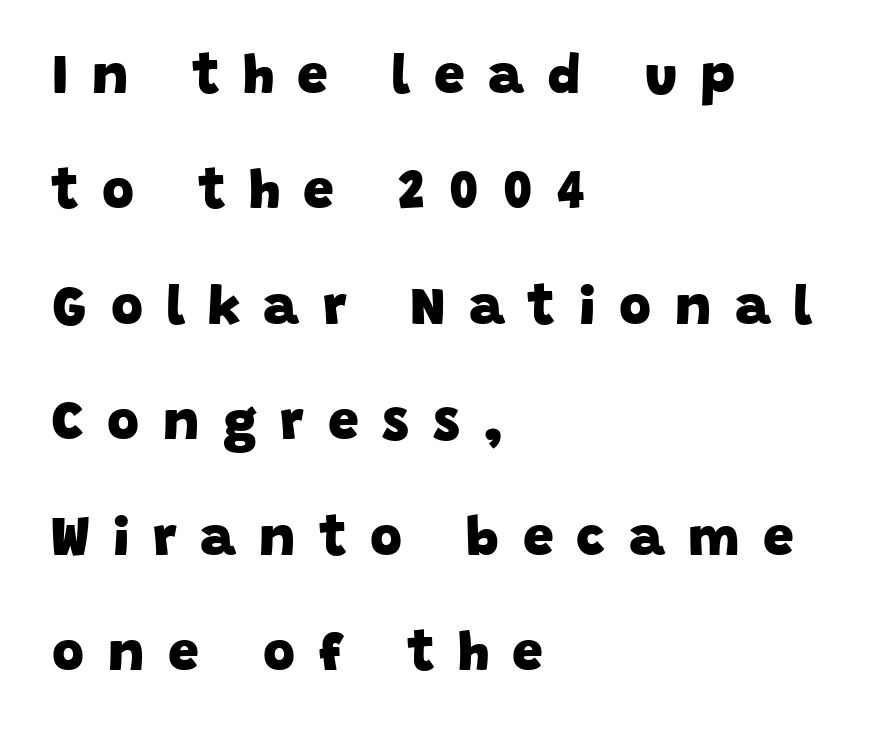
The image shows 55 px heavy sans-serif type; set left-aligned, loose line spacing (2.1x), unusually wide letter spacing (+0.43 em), not underlined; low stroke contrast and a large x-height.
